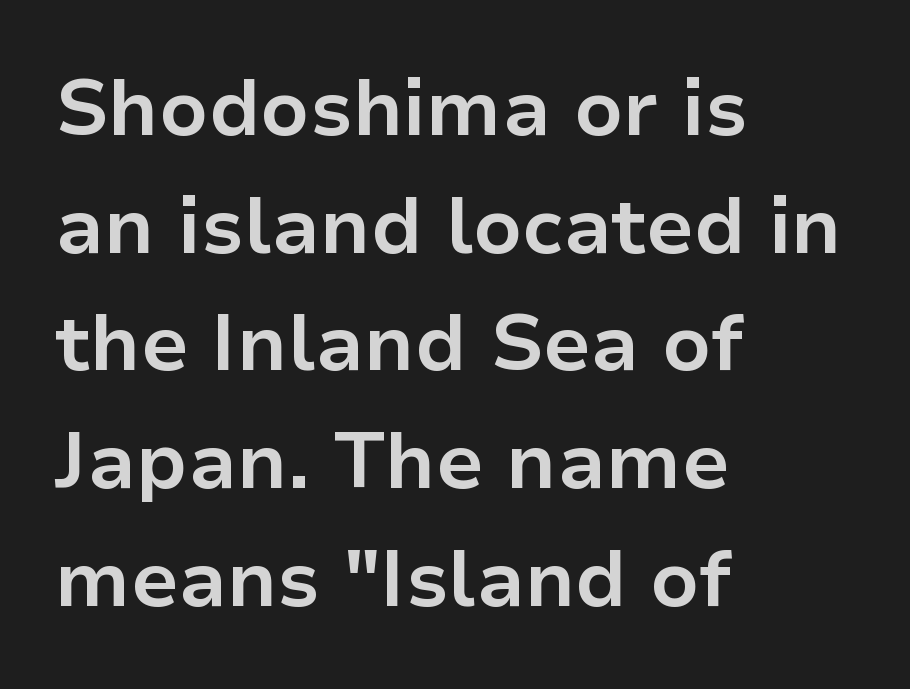
The image shows 79 px bold sans-serif type, upright; set left-aligned, normal line spacing (1.49x), normal letter spacing, not underlined; low stroke contrast and a medium x-height.
